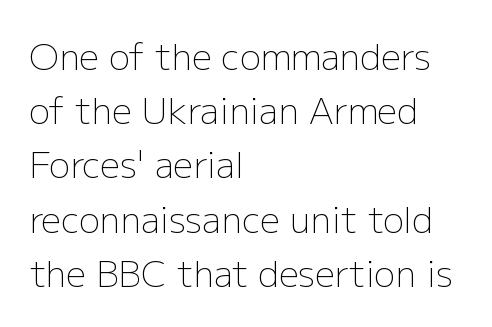
The image shows 35 px light sans-serif type, upright; set left-aligned, normal line spacing (1.55x), normal letter spacing, not underlined; low stroke contrast and a medium x-height.
